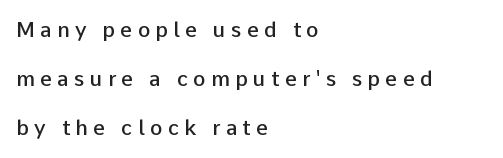
{"italic": "no", "bold": "semi", "underline": "no", "align": "left", "line_spacing": "loose", "line_spacing_ratio": 2.34, "letter_spacing": "wide", "letter_spacing_em": 0.25, "glyph_px": 21}
